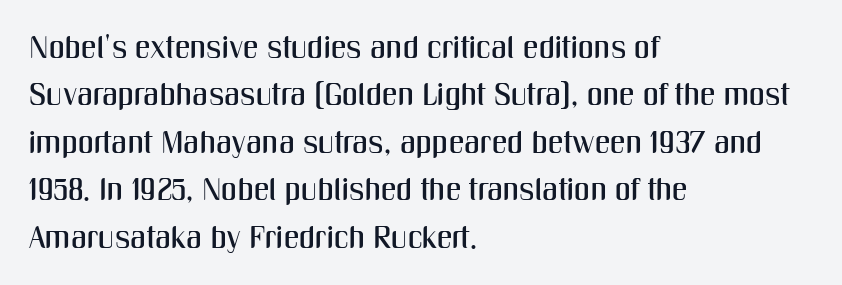
Look at the tracking — it's just the regular setting, nothing added. Designer's note — italics off, roman on. The vertical gap from one line to the next is medium. These lines are set flush left with a ragged right edge. Check the space under the baseline: it is left empty. These lines are rendered in a variable-pitch font.
